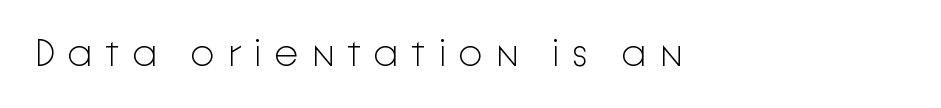
Q: Is the text bold? A: No.
Q: Is the text italic (slanted)? A: No, it is upright.
Q: Is the typeface a serif or a sans-serif typeface? A: Sans-serif.
Q: Is the text underlined? A: No.
Q: How is the paragraph aligned? A: Left-aligned.
Q: Is the spacing between letters normal or unusually wide? A: Unusually wide.
Q: Width (condensed, normal, or wide)? A: Normal.
Q: Stroke contrast? A: Low.
Q: x-height? A: Medium.
Q: Monospaced? A: No.
